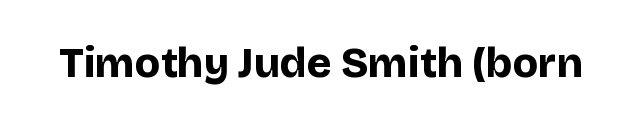
Q: Is the text bold? A: Yes.
Q: Is the text italic (slanted)? A: No, it is upright.
Q: Is the typeface a serif or a sans-serif typeface? A: Sans-serif.
Q: Is the text underlined? A: No.
Q: Is the spacing between letters normal or unusually wide? A: Normal.
Q: Width (condensed, normal, or wide)? A: Normal.
Q: Stroke contrast? A: Low.
Q: x-height? A: Large.
Q: Monospaced? A: No.
